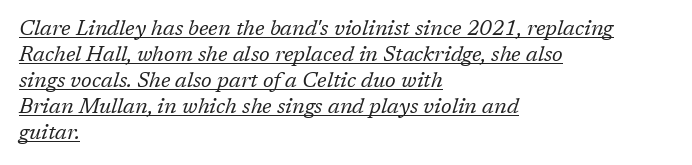
Q: Is the text bold? A: No.
Q: Is the text italic (slanted)? A: Yes, it leans right by about 17 degrees.
Q: Is the text underlined? A: Yes.
Q: How is the paragraph aligned? A: Left-aligned.
Q: Is the spacing between letters normal or unusually wide? A: Normal.
